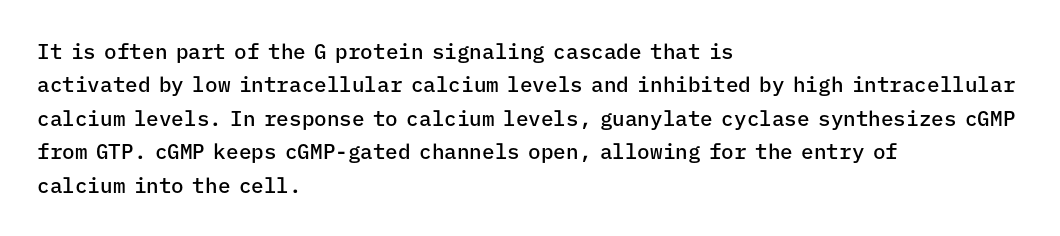
Typographic density is moderately raised because the face is semibold. Letter spacing: default. Vertically, the passage feels balanced, rows spaced as you'd expect. In terms of posture, this sample is upright. These lines stack with their left ends in a neat column.
